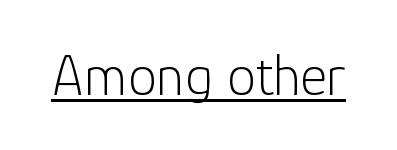
Stems and bowls with no extra thickness — not bold. Is this a fixed-width face? No — the glyphs have proportional, varying widths. Is this a sans? Yes — the strokes have no serifs. Students, note that the glyphs here touch the page at normal intervals.
